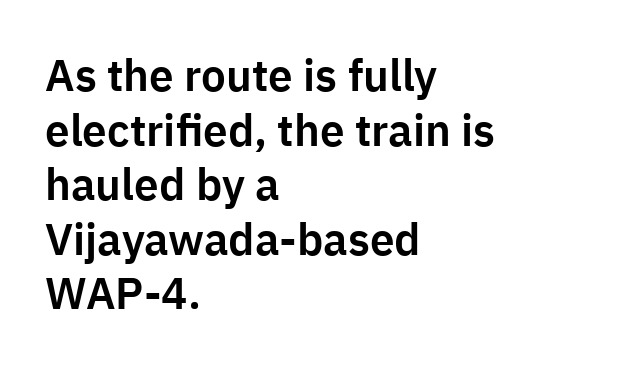
The image shows 44 px sans-serif type, upright; set left-aligned, line spacing 1.24x, normal letter spacing, not underlined; low stroke contrast and a medium x-height.
